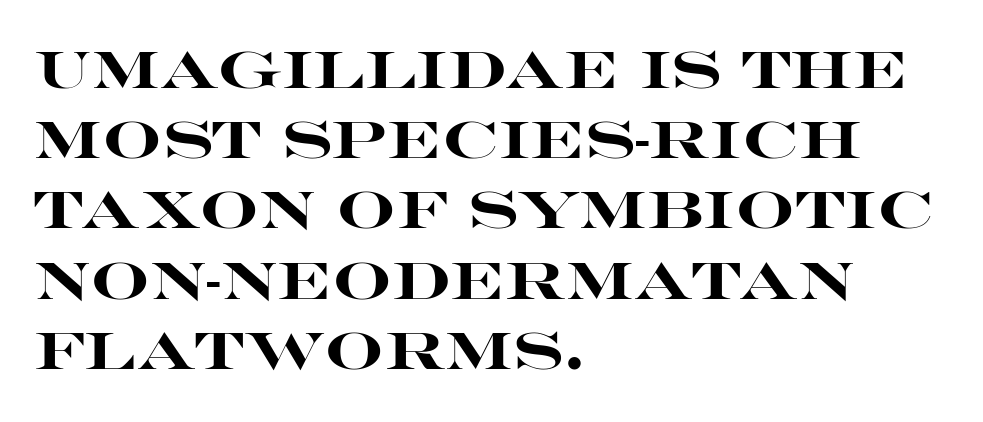
{"italic": "no", "bold": "yes", "weight": "heavy", "width": "wide", "stroke_contrast": "high", "x_height": "large", "monospaced": "no", "underline": "no", "align": "left", "line_spacing": "normal", "line_spacing_ratio": 1.35, "letter_spacing": "normal", "letter_spacing_em": 0.0, "glyph_px": 52}
